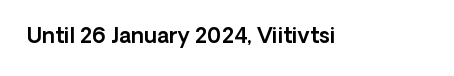
Every character sits straight up, as roman type does. The string is rendered with underlining switched off. Students, note that the glyphs here touch the page at normal intervals.
